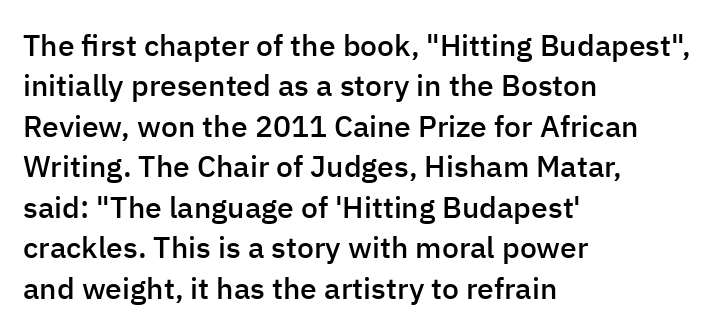
The image shows 30 px semibold sans-serif type, upright; set left-aligned, normal line spacing (1.35x), normal letter spacing, not underlined; low stroke contrast and a medium x-height.
